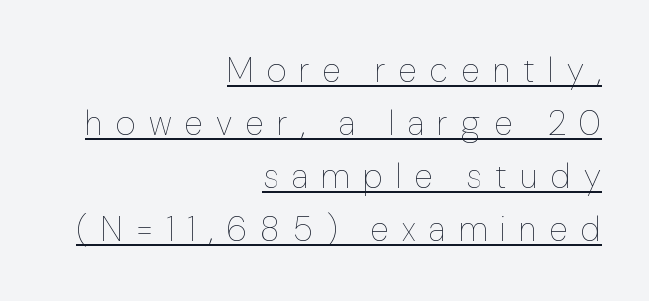
Characters follow at a spacing far wider than the type designer built in. Here the designer chose a conventional face with non-uniform glyph widths. Tall strokes in this sample are plumb rather than angled. Typeset ragged left — the right edge is the straight one.
